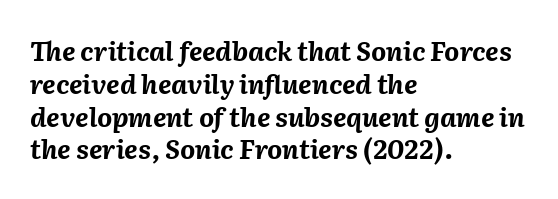
The image shows 26 px bold type, italic (leaning right); set left-aligned, normal line spacing (1.26x), normal letter spacing, not underlined.
